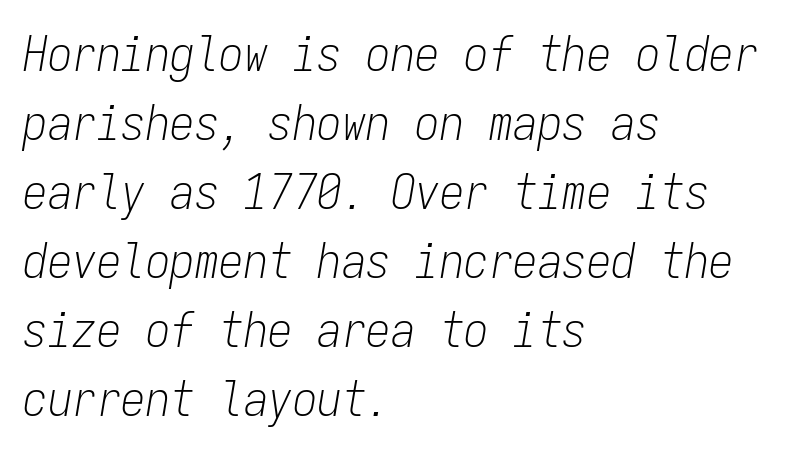
{"italic": "yes", "lean": "right", "slant_degrees": 9, "bold": "no", "weight": "light", "width": "condensed", "stroke_contrast": "low", "x_height": "medium", "monospaced": "yes", "underline": "no", "align": "left", "line_spacing": "normal", "line_spacing_ratio": 1.41, "letter_spacing": "normal", "letter_spacing_em": 0.0, "glyph_px": 49}
